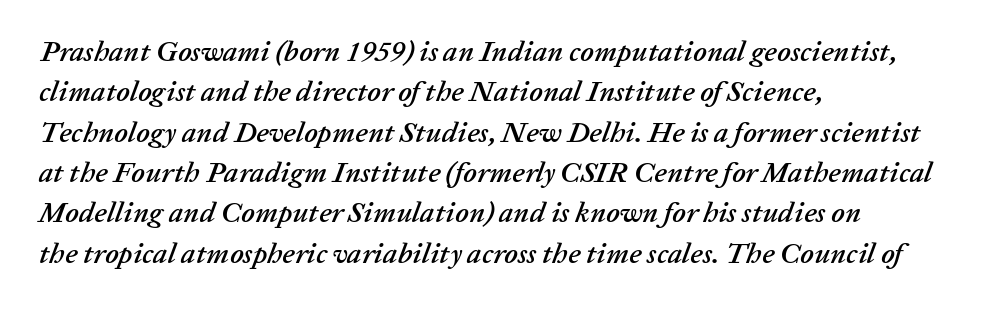
Q: Is the text italic (slanted)? A: Yes, it leans right by about 20 degrees.
Q: Is the text underlined? A: No.
Q: How is the paragraph aligned? A: Left-aligned.
Q: Is the spacing between letters normal or unusually wide? A: Normal.
Q: Is the spacing between lines tight, normal or loose? A: Normal.
Q: Width (condensed, normal, or wide)? A: Normal.
Q: Stroke contrast? A: Low.
Q: x-height? A: Medium.
Q: Monospaced? A: No.
